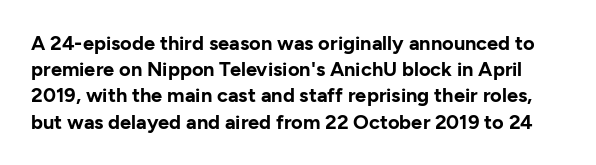
The glyphs are unaccompanied by any horizontal stroke below them. Every stem runs plumb, perpendicular to the baseline. Leading: standard. Between one letter and the next there's only the usual sliver of space.
